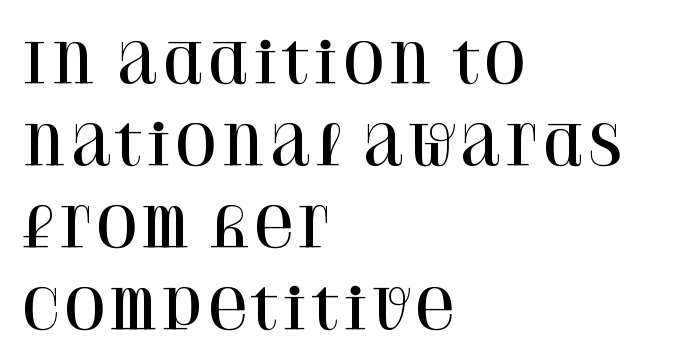
The image shows 55 px serif type, upright; set left-aligned, normal line spacing (1.49x), normal letter spacing, not underlined; high stroke contrast and a large x-height.
